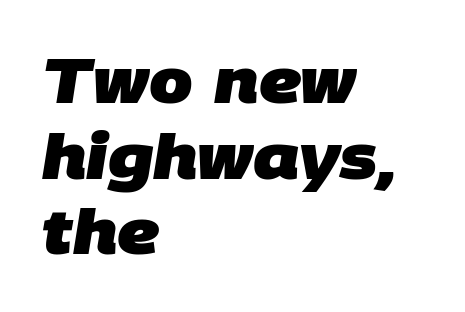
The designer went with a sans here, leaving each stem footless. You could not count columns in this text — the font is proportionally spaced. The passage shown is emphatically bold. Each line starts at the same left margin while the right side varies. Does extra space separate the letters? No, they use regular spacing.
